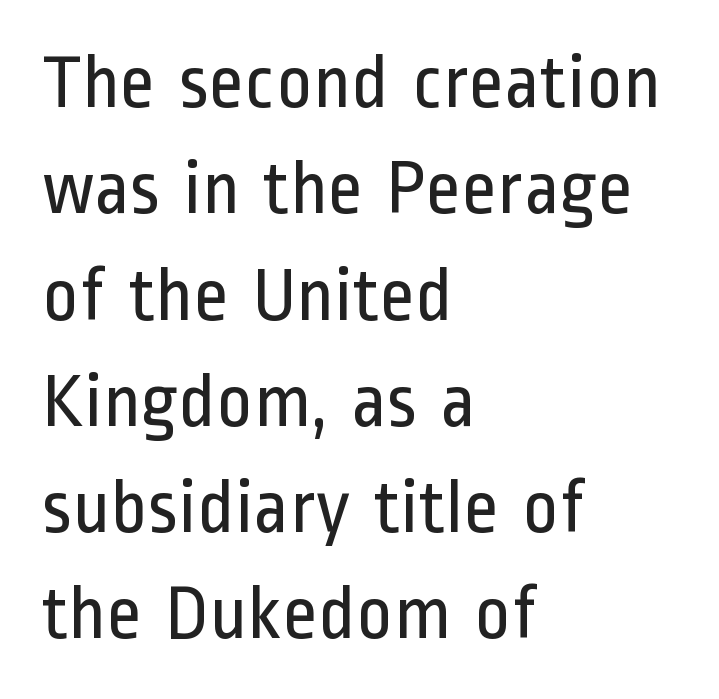
The image shows 77 px regular-weight, condensed sans-serif type, upright; set left-aligned, normal line spacing (1.38x), normal letter spacing, not underlined; low stroke contrast and a medium x-height.
